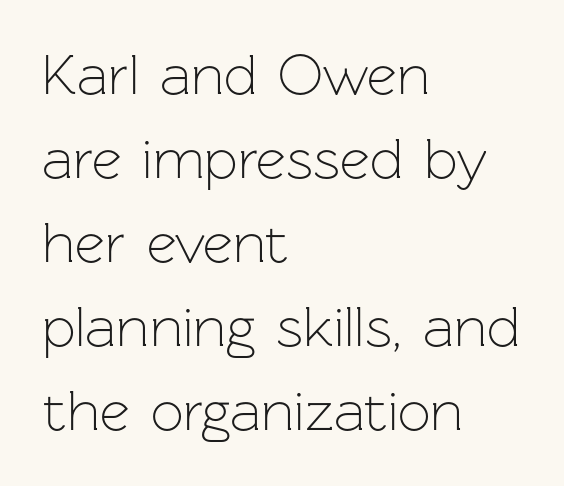
{"serif": "no", "italic": "no", "bold": "no", "weight": "light", "width": "normal", "stroke_contrast": "low", "x_height": "medium", "monospaced": "no", "underline": "no", "align": "left", "line_spacing": "normal", "line_spacing_ratio": 1.45, "letter_spacing": "normal", "letter_spacing_em": 0.0, "glyph_px": 58}
